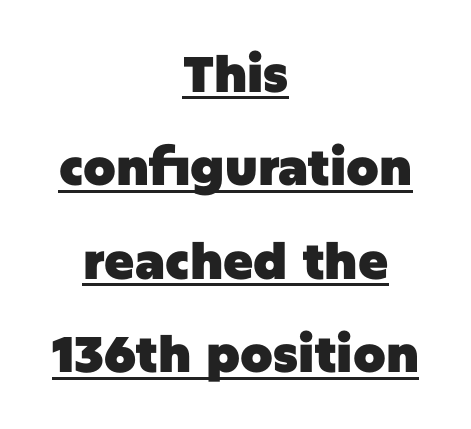
Nothing sits at the stroke ends, so this counts as sans-serif. Underlined type. Looks like regular typesetting: each glyph gets only the width it needs. Is the letter spacing exaggerated? No — it looks like the ordinary default. Teacher's note: observe the equal gaps on both sides — that is centered alignment.
